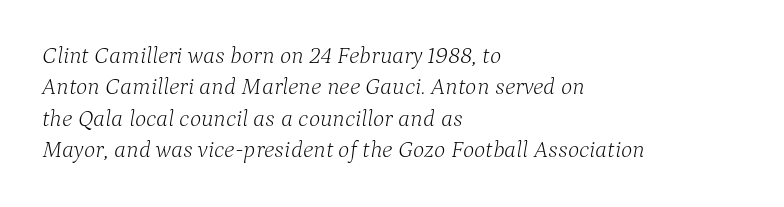
{"italic": "yes", "lean": "right", "slant_degrees": 9, "bold": "no", "underline": "no", "align": "left", "line_spacing": "normal", "line_spacing_ratio": 1.31, "letter_spacing": "normal", "letter_spacing_em": 0.0, "glyph_px": 24}
